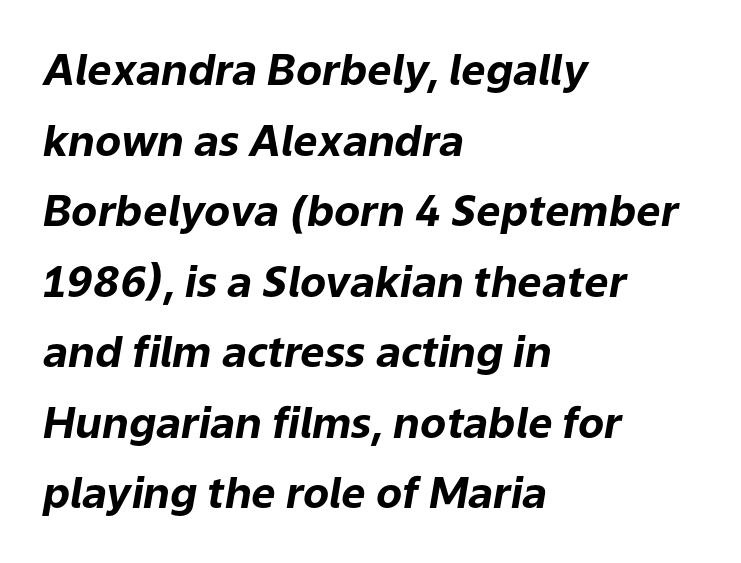
The image shows 43 px bold type, italic (leaning right); set left-aligned, normal line spacing (1.64x), normal letter spacing, not underlined; low stroke contrast and a medium x-height.
